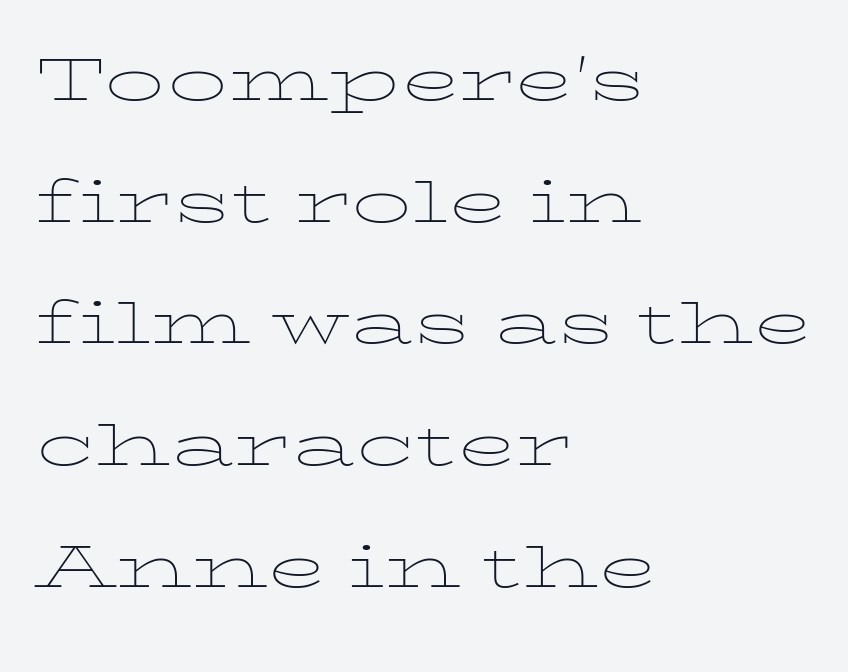
Q: Is the text bold? A: No.
Q: Is the text italic (slanted)? A: No, it is upright.
Q: Is the text underlined? A: No.
Q: How is the paragraph aligned? A: Left-aligned.
Q: Is the spacing between letters normal or unusually wide? A: Normal.
Q: Is the spacing between lines tight, normal or loose? A: Normal.
Q: Width (condensed, normal, or wide)? A: Wide.
Q: Stroke contrast? A: Low.
Q: x-height? A: Medium.
Q: Monospaced? A: No.
